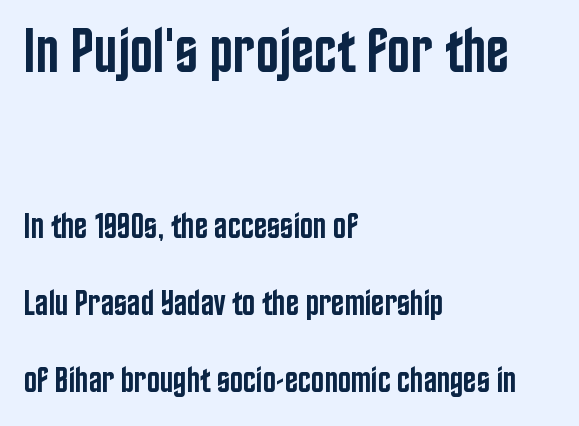
{"serif": "no", "italic": "no", "bold": "semi", "weight": "semibold", "width": "condensed", "stroke_contrast": "low", "x_height": "large", "monospaced": "no", "underline": "no", "align": "left", "line_spacing": "loose", "line_spacing_ratio": 2.21, "letter_spacing": "normal", "letter_spacing_em": 0.0, "larger_block": "first", "size_ratio": 1.77, "glyph_px": 62}
